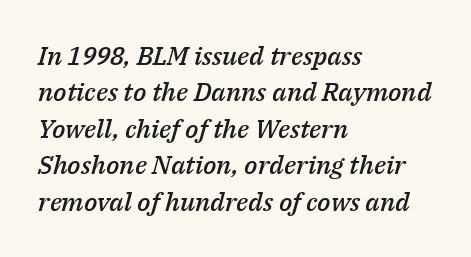
The image shows 26 px text type, italic (leaning right); set left-aligned, normal line spacing (1.4x), normal letter spacing, not underlined.
